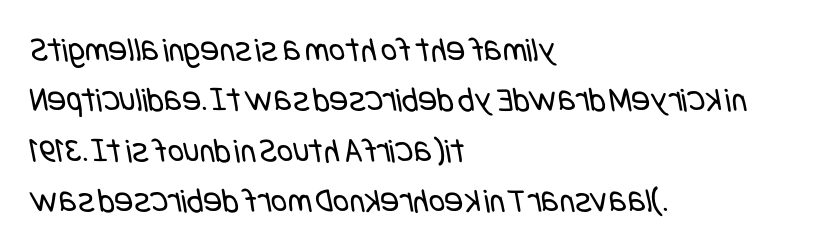
Q: Is the text bold? A: No.
Q: Is the typeface a serif or a sans-serif typeface? A: Sans-serif.
Q: Is the text underlined? A: No.
Q: How is the paragraph aligned? A: Left-aligned.
Q: Is the spacing between letters normal or unusually wide? A: Normal.
Q: Is the spacing between lines tight, normal or loose? A: Normal.
Q: Width (condensed, normal, or wide)? A: Condensed.
Q: Stroke contrast? A: Low.
Q: x-height? A: Large.
